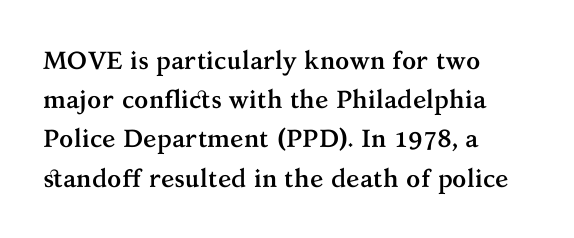
{"italic": "no", "bold": "yes", "underline": "no", "align": "left", "line_spacing": "normal", "line_spacing_ratio": 1.57, "letter_spacing": "normal", "letter_spacing_em": 0.0, "glyph_px": 25}
